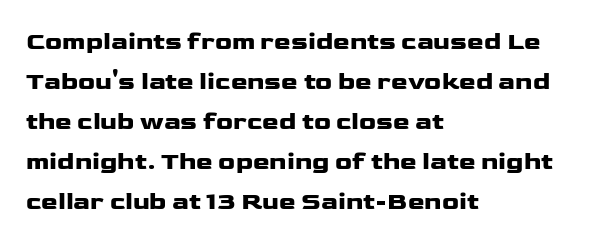
{"italic": "no", "bold": "yes", "underline": "no", "align": "left", "line_spacing": "normal", "line_spacing_ratio": 1.6, "letter_spacing": "normal", "letter_spacing_em": 0.0, "glyph_px": 25}
